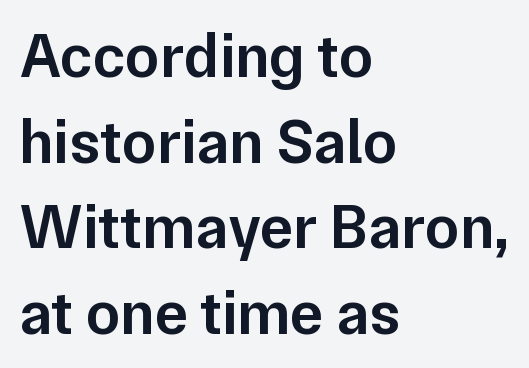
The image shows 62 px semibold sans-serif type, upright; set left-aligned, normal line spacing (1.38x), normal letter spacing, not underlined; low stroke contrast and a medium x-height.
